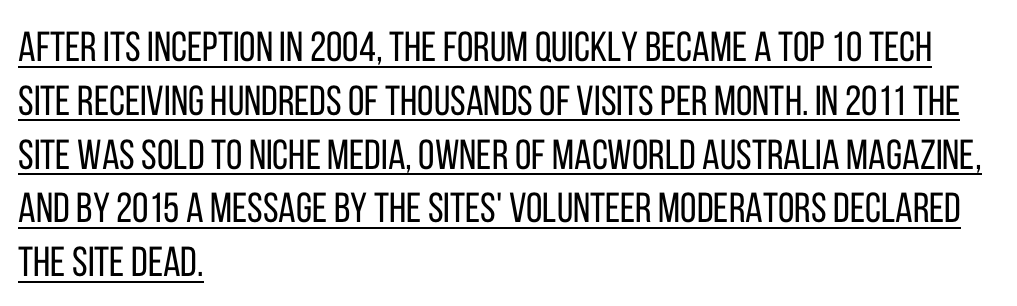
The image shows 42 px regular-weight, condensed sans-serif type, upright; set left-aligned, normal line spacing (1.28x), normal letter spacing, underlined; low stroke contrast and a large x-height.
